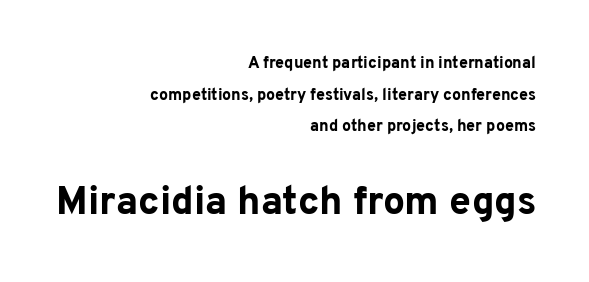
The letters sit at their default tracking, neither squeezed nor spread. No word sits above an underline. The typesetter chose a ragged-left arrangement here. You can tell it's not italic because the verticals are truly vertical. Is there much room between lines? Yes — plenty of vertical air separates them. Think of a printed novel: that variable character pitch is what you see here.
